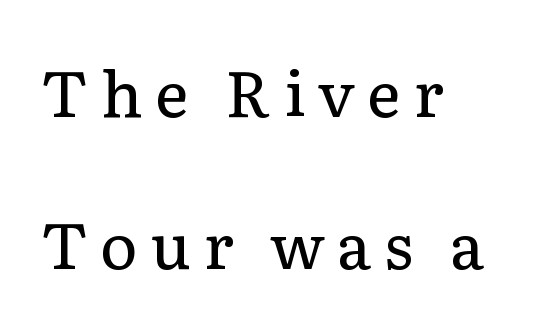
The image shows 64 px regular-weight serif type, upright; set left-aligned, loose line spacing (2.38x), not underlined; low stroke contrast and a medium x-height.
